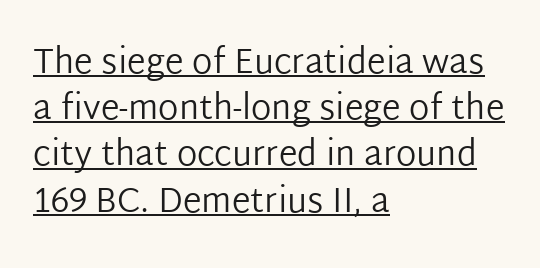
{"serif": "no", "italic": "no", "bold": "no", "weight": "regular", "width": "normal", "stroke_contrast": "low", "x_height": "medium", "monospaced": "no", "underline": "yes", "align": "left", "line_spacing": "normal", "line_spacing_ratio": 1.36, "letter_spacing": "normal", "letter_spacing_em": 0.0, "glyph_px": 34}
